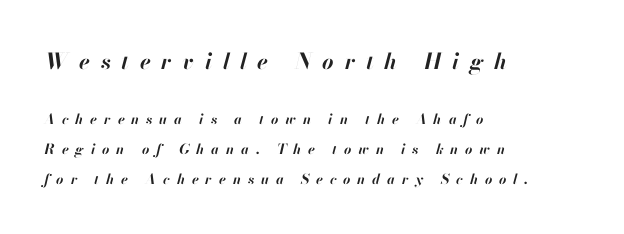
{"italic": "yes", "lean": "right", "slant_degrees": 13, "bold": "yes", "underline": "no", "align": "left", "line_spacing": "loose", "line_spacing_ratio": 2.12, "letter_spacing": "wide", "letter_spacing_em": 0.49, "larger_block": "first", "size_ratio": 1.57, "glyph_px": 22}
